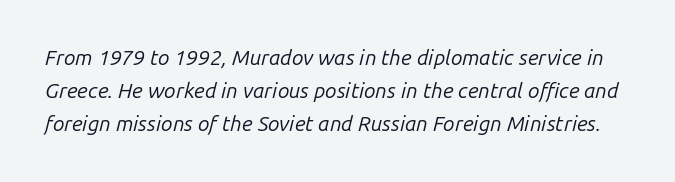
Regular leading. What stands out about the letter spacing? Nothing — it is the standard amount. In terms of posture, this sample is oblique. Bold? No — there's no thickening of the strokes. Rule under the text: the space is simply empty.
